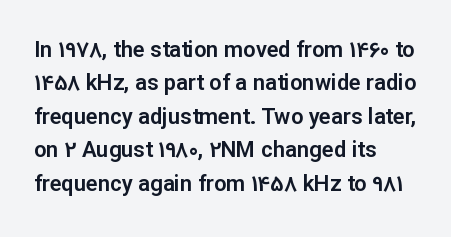
Q: Is the text italic (slanted)? A: No, it is upright.
Q: Is the text underlined? A: No.
Q: How is the paragraph aligned? A: Left-aligned.
Q: Is the spacing between letters normal or unusually wide? A: Normal.
Q: Is the spacing between lines tight, normal or loose? A: Normal.
